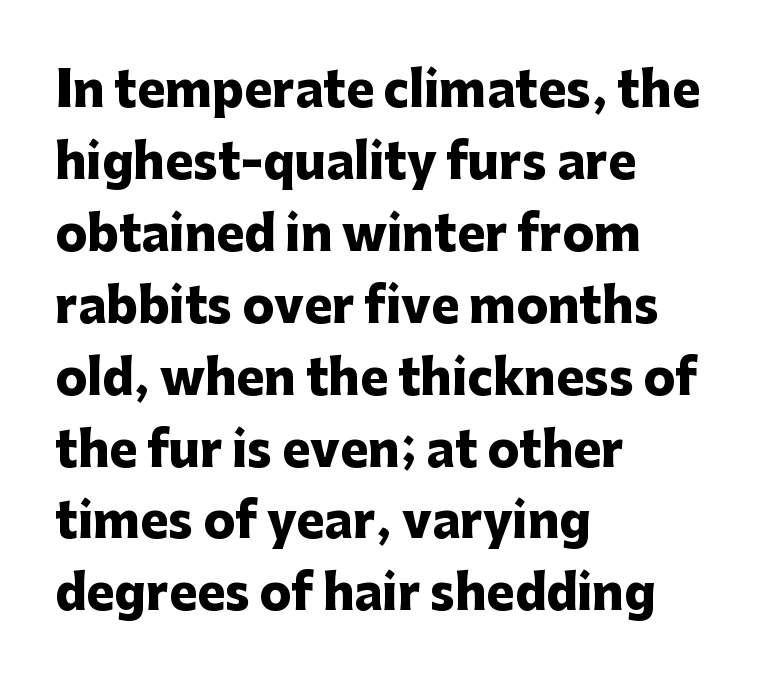
The image shows 47 px heavy sans-serif type, upright; set left-aligned, normal line spacing (1.53x), normal letter spacing, not underlined; low stroke contrast and a medium x-height.
